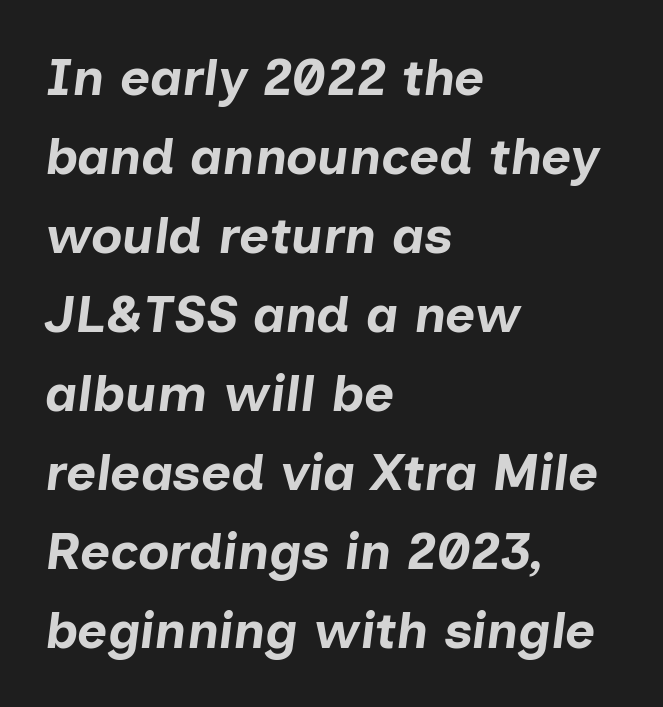
Q: Is the text bold? A: Yes.
Q: Is the text italic (slanted)? A: Yes, it leans right by about 7 degrees.
Q: Is the text underlined? A: No.
Q: How is the paragraph aligned? A: Left-aligned.
Q: Is the spacing between letters normal or unusually wide? A: Normal.
Q: Is the spacing between lines tight, normal or loose? A: Normal.
Q: Width (condensed, normal, or wide)? A: Normal.
Q: Stroke contrast? A: Low.
Q: x-height? A: Medium.
Q: Monospaced? A: No.
